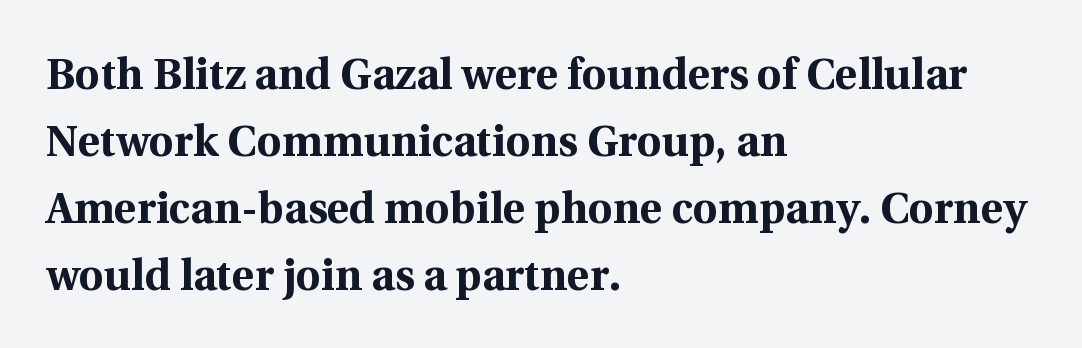
{"serif": "yes", "italic": "no", "bold": "yes", "weight": "bold", "width": "normal", "x_height": "medium", "monospaced": "no", "underline": "no", "align": "left", "line_spacing": "normal", "line_spacing_ratio": 1.56, "letter_spacing": "normal", "letter_spacing_em": 0.0, "glyph_px": 43}
